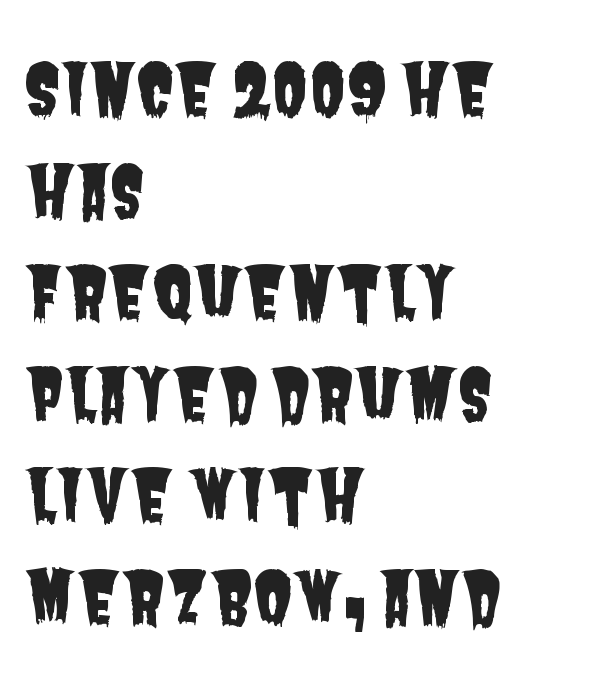
Q: Is the typeface a serif or a sans-serif typeface? A: Sans-serif.
Q: Is the text underlined? A: No.
Q: How is the paragraph aligned? A: Left-aligned.
Q: Is the spacing between letters normal or unusually wide? A: Normal.
Q: Is the spacing between lines tight, normal or loose? A: Normal.
Q: Width (condensed, normal, or wide)? A: Condensed.
Q: Stroke contrast? A: Low.
Q: x-height? A: Large.
Q: Monospaced? A: No.
